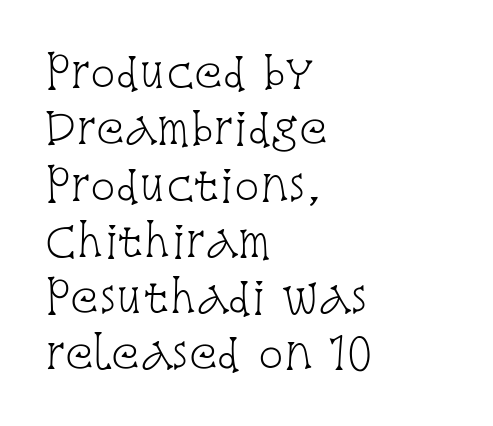
The image shows 42 px light, condensed serif type, upright; set left-aligned, normal line spacing (1.34x), normal letter spacing, not underlined; low stroke contrast and a large x-height.
